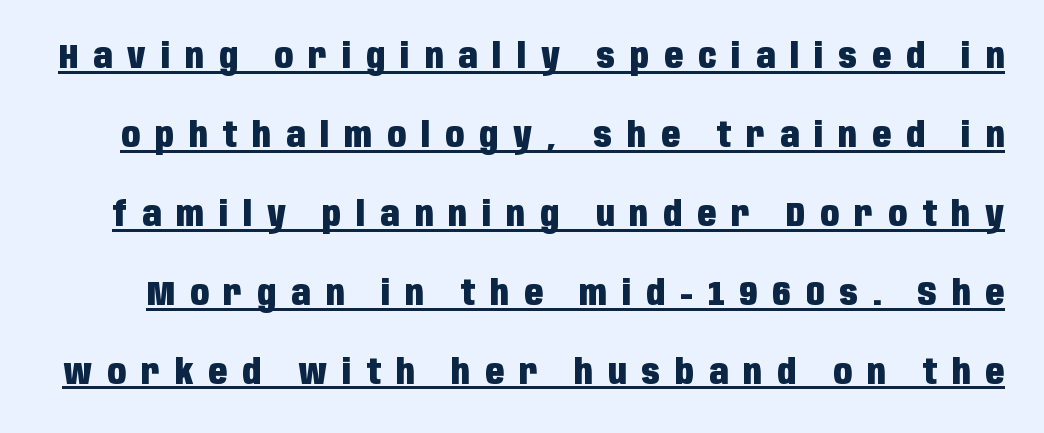
Q: Is the text bold? A: Yes.
Q: Is the text italic (slanted)? A: No, it is upright.
Q: Is the typeface a serif or a sans-serif typeface? A: Sans-serif.
Q: Is the text underlined? A: Yes.
Q: Is the spacing between letters normal or unusually wide? A: Unusually wide.
Q: Is the spacing between lines tight, normal or loose? A: Loose.
Q: Width (condensed, normal, or wide)? A: Condensed.
Q: Stroke contrast? A: Low.
Q: x-height? A: Large.
Q: Monospaced? A: No.
